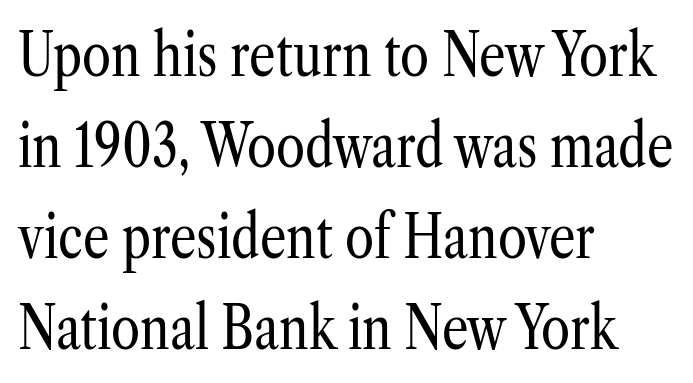
Q: Is the text bold? A: No.
Q: Is the text italic (slanted)? A: No, it is upright.
Q: Is the typeface a serif or a sans-serif typeface? A: Serif.
Q: Is the text underlined? A: No.
Q: How is the paragraph aligned? A: Left-aligned.
Q: Is the spacing between letters normal or unusually wide? A: Normal.
Q: Is the spacing between lines tight, normal or loose? A: Normal.
Q: Width (condensed, normal, or wide)? A: Condensed.
Q: Stroke contrast? A: Low.
Q: x-height? A: Medium.
Q: Monospaced? A: No.
